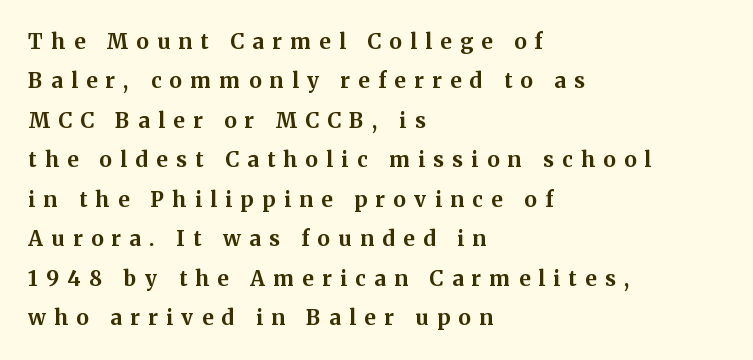
{"italic": "no", "bold": "yes", "underline": "no", "align": "left", "line_spacing_ratio": 1.88, "letter_spacing": "wide", "letter_spacing_em": 0.4, "glyph_px": 21}
